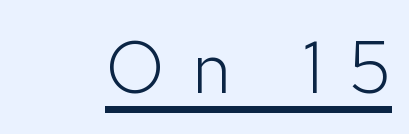
The image shows 73 px light sans-serif type, upright; set unusually wide letter spacing (+0.37 em), underlined; low stroke contrast and a medium x-height.
